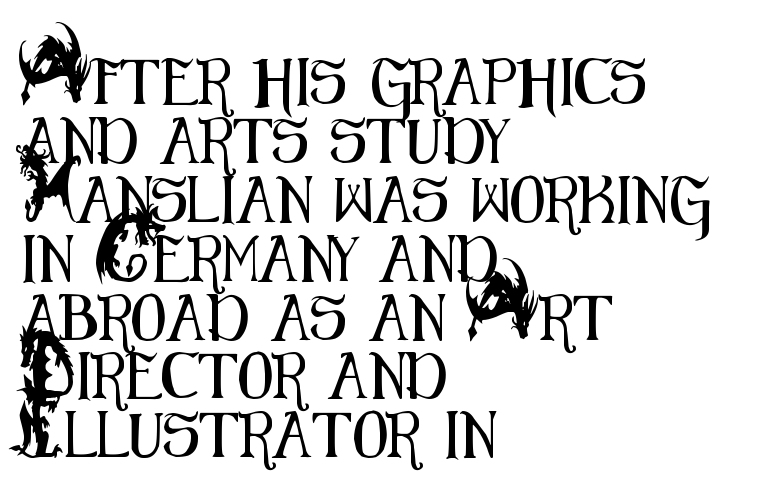
The image shows 46 px condensed sans-serif type, upright; set left-aligned, normal line spacing (1.28x), normal letter spacing, not underlined; medium stroke contrast and a small x-height.
